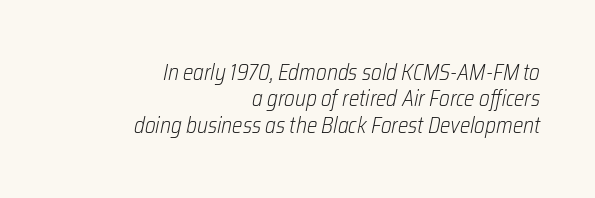
The image shows 22 px text type, italic (leaning right); set right-aligned, line spacing 1.2x, normal letter spacing, not underlined.
